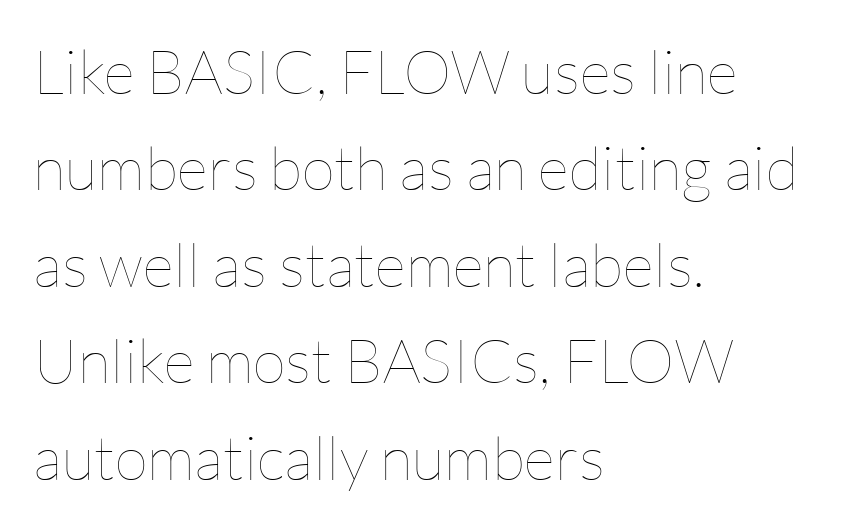
Q: Is the text bold? A: No.
Q: Is the text italic (slanted)? A: No, it is upright.
Q: Is the text underlined? A: No.
Q: How is the paragraph aligned? A: Left-aligned.
Q: Is the spacing between letters normal or unusually wide? A: Normal.
Q: Is the spacing between lines tight, normal or loose? A: Normal.
Q: Width (condensed, normal, or wide)? A: Normal.
Q: Stroke contrast? A: Low.
Q: x-height? A: Medium.
Q: Monospaced? A: No.
